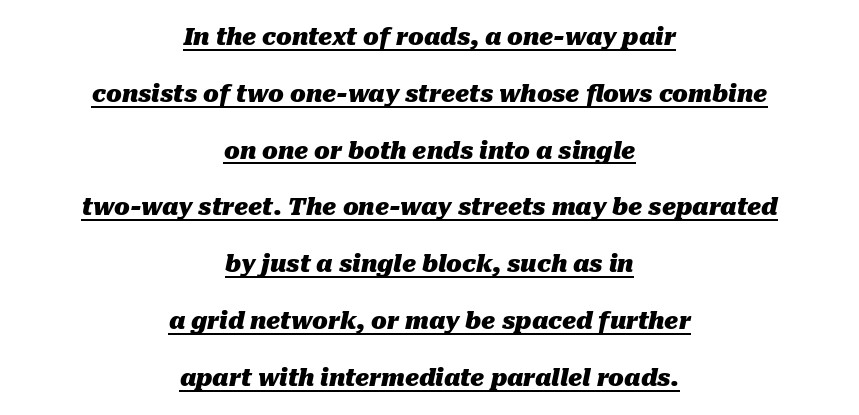
The image shows 23 px bold type, italic (leaning right); set centered, loose line spacing (2.47x), normal letter spacing, underlined.
